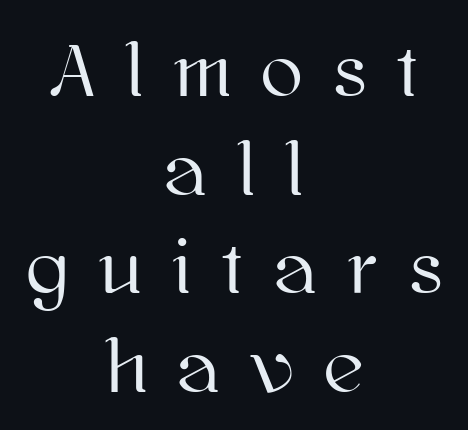
{"italic": "no", "width": "normal", "stroke_contrast": "high", "x_height": "medium", "monospaced": "no", "underline": "no", "align": "center", "line_spacing": "normal", "line_spacing_ratio": 1.28, "letter_spacing": "wide", "letter_spacing_em": 0.41, "glyph_px": 77}
